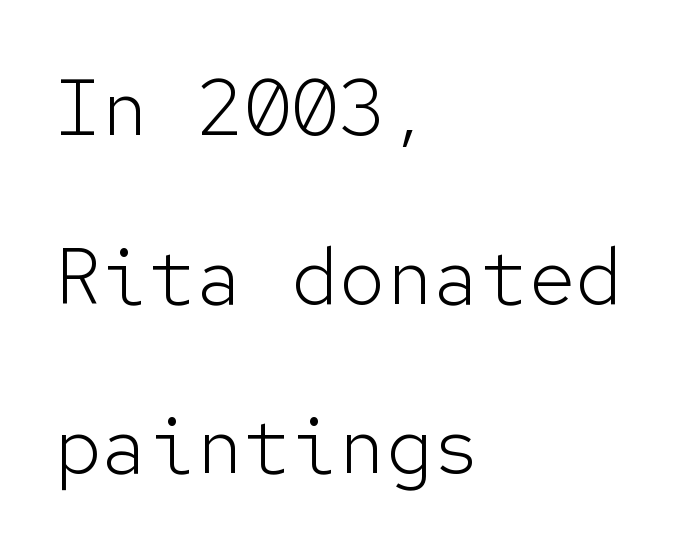
The rendering shows plain stroke endings on the letterforms — a sans-serif design. Reading down the block, your eye returns to a fixed left position each line. Do the characters align in a grid? Yes, the font is monospaced. The font's upright variant was chosen for this text. This is not heavy type; no bold has been used.
